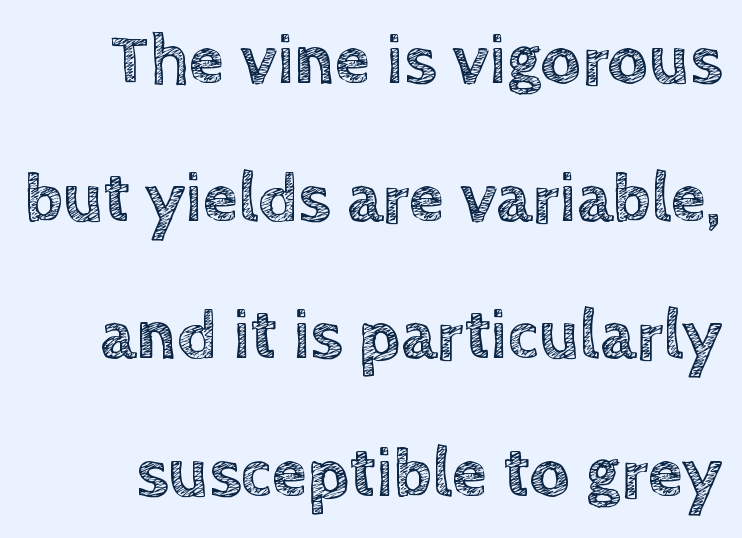
Letters rest on an invisible, unmarked baseline. A typesetter would call this leading open, well beyond the default. This is roman type, the default non-slanted kind. Does extra space separate the letters? No, they use regular spacing.
